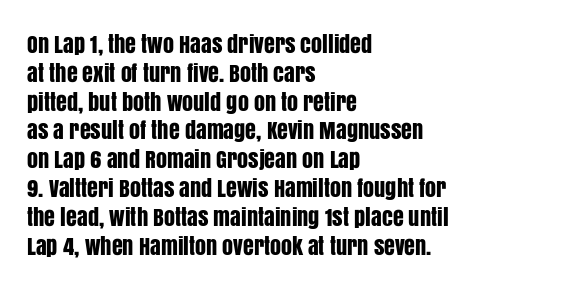
Descender tails drop into unmarked territory. Horizontal alignment here is leftward, the default for most running prose. Does extra space separate the letters? No, they use regular spacing. Upright lettering throughout. Evenly set lines give the paragraph a standard silhouette.
